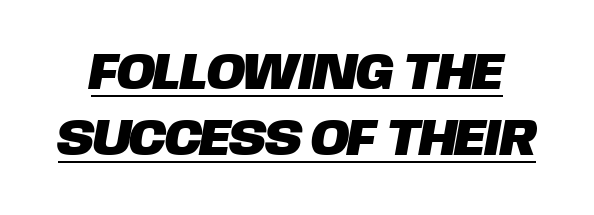
{"serif": "no", "width": "normal", "stroke_contrast": "low", "x_height": "large", "monospaced": "no", "underline": "yes", "line_spacing": "normal", "line_spacing_ratio": 1.26, "letter_spacing": "normal", "letter_spacing_em": 0.0, "glyph_px": 52}
